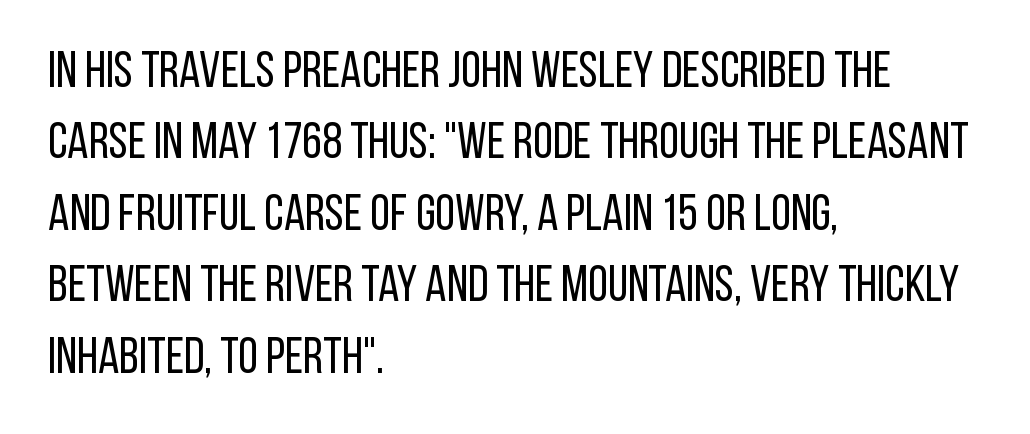
Posture: vertical. Vertically, the passage feels balanced, rows spaced as you'd expect. Layout note: lines flush left. Typographically, this falls in the sans-serif category.
